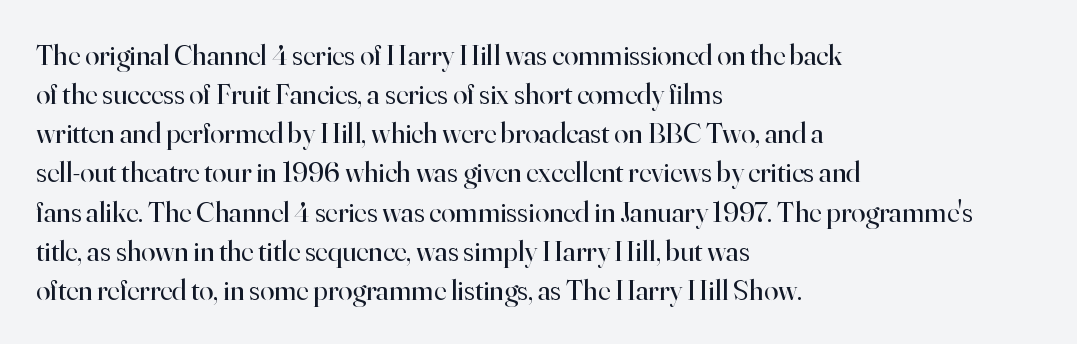
The image shows 29 px regular-weight serif type, upright; set left-aligned, normal line spacing (1.35x), normal letter spacing, not underlined; high stroke contrast and a small x-height.
